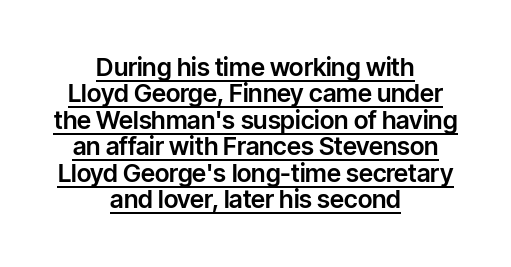
{"italic": "no", "underline": "yes", "align": "center", "line_spacing": "tight", "line_spacing_ratio": 1.06, "letter_spacing": "normal", "letter_spacing_em": 0.0, "glyph_px": 25}
